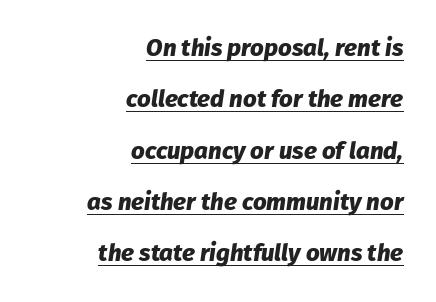
{"italic": "yes", "lean": "right", "slant_degrees": 8, "bold": "yes", "underline": "yes", "align": "right", "line_spacing": "loose", "line_spacing_ratio": 2.14, "letter_spacing": "normal", "letter_spacing_em": 0.0, "glyph_px": 24}
